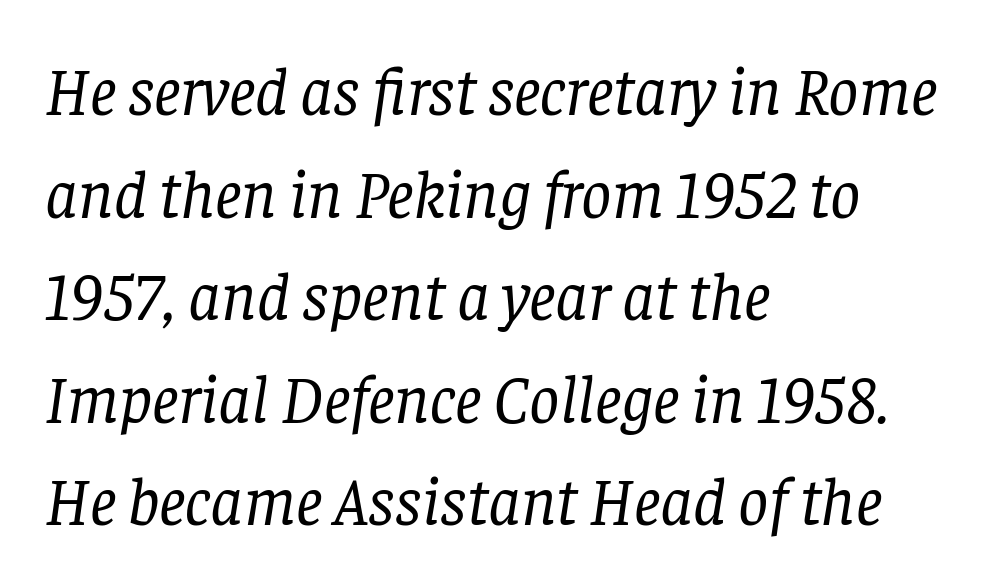
Lines of text with bare space underneath. These lines sit exactly where default settings would place them. Leftover space on each line is placed entirely after the last word. You can tell it's italic because the verticals aren't actually vertical. What stands out about the letter spacing? Nothing — it is the standard amount. A typesetter would call this proportional, since set widths differ per character.
